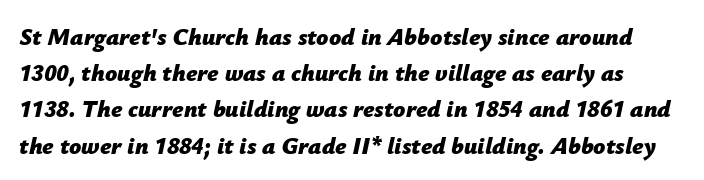
Q: Is the text bold? A: Yes.
Q: Is the text italic (slanted)? A: Yes, it leans right by about 12 degrees.
Q: Is the text underlined? A: No.
Q: Is the spacing between letters normal or unusually wide? A: Normal.
Q: Is the spacing between lines tight, normal or loose? A: Normal.
